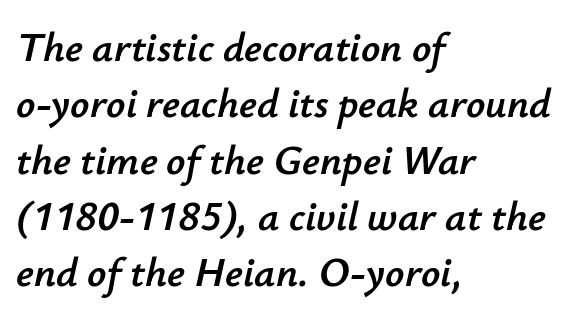
Q: Is the text italic (slanted)? A: Yes, it leans right by about 12 degrees.
Q: Is the text underlined? A: No.
Q: How is the paragraph aligned? A: Left-aligned.
Q: Is the spacing between letters normal or unusually wide? A: Normal.
Q: Is the spacing between lines tight, normal or loose? A: Normal.
Q: Width (condensed, normal, or wide)? A: Normal.
Q: Stroke contrast? A: Low.
Q: x-height? A: Small.
Q: Monospaced? A: No.
